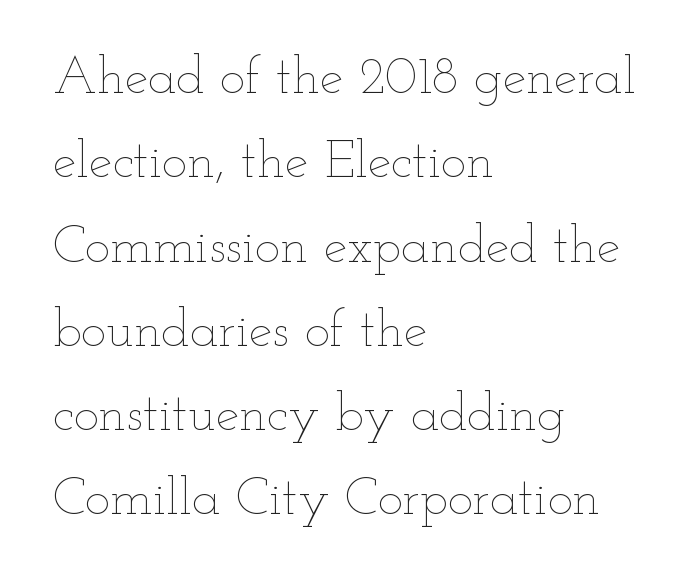
Bold? No — there's no thickening of the strokes. These lines are set flush left with a ragged right edge. Here the designer chose a conventional face with non-uniform glyph widths. Vertically, the passage feels balanced, rows spaced as you'd expect.
